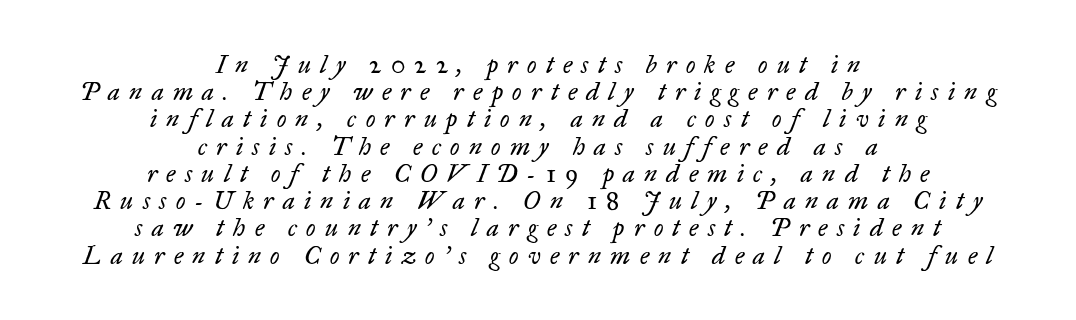
{"italic": "yes", "lean": "right", "slant_degrees": 17, "bold": "no", "underline": "no", "align": "center", "line_spacing": "tight", "line_spacing_ratio": 1.09, "letter_spacing": "wide", "letter_spacing_em": 0.37, "glyph_px": 25}
